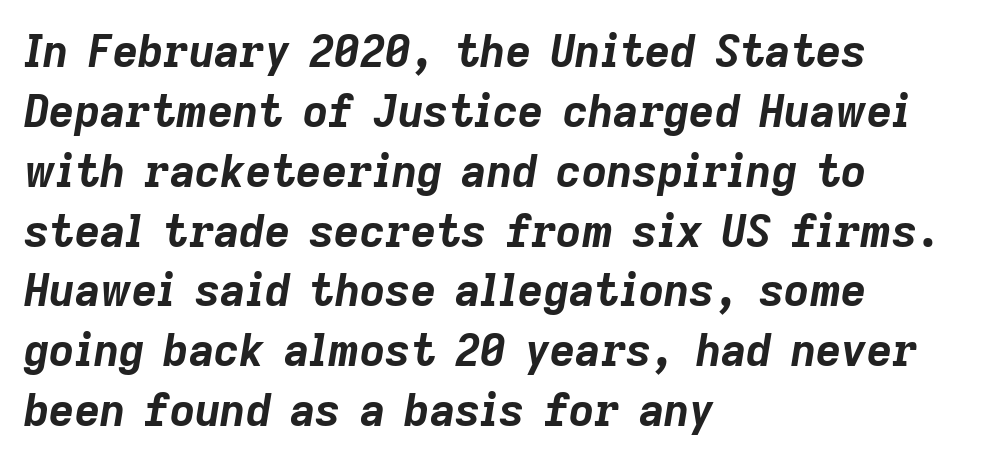
The paragraph shown leans on its left margin. Is there much room between lines? A standard amount, neither cramped nor airy. This rendering leaves character spacing at its baseline value. On the weight axis this lands at bold, roughly 700. The gap between lines stays unmarked. Is this a fixed-width face? No — the glyphs have proportional, varying widths.
